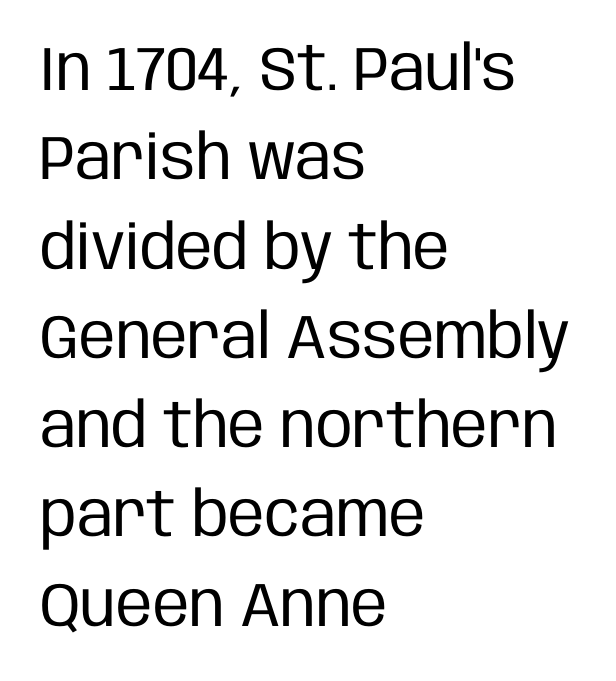
Q: Is the text bold? A: No.
Q: Is the text italic (slanted)? A: No, it is upright.
Q: Is the typeface a serif or a sans-serif typeface? A: Sans-serif.
Q: Is the text underlined? A: No.
Q: How is the paragraph aligned? A: Left-aligned.
Q: Is the spacing between letters normal or unusually wide? A: Normal.
Q: Is the spacing between lines tight, normal or loose? A: Normal.
Q: Width (condensed, normal, or wide)? A: Condensed.
Q: Stroke contrast? A: Low.
Q: x-height? A: Large.
Q: Monospaced? A: No.
